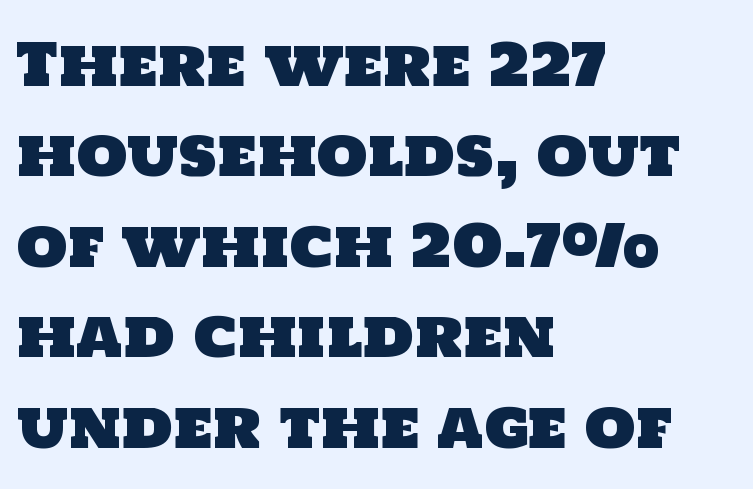
Q: Is the typeface a serif or a sans-serif typeface? A: Sans-serif.
Q: Is the text underlined? A: No.
Q: How is the paragraph aligned? A: Left-aligned.
Q: Is the spacing between letters normal or unusually wide? A: Normal.
Q: Is the spacing between lines tight, normal or loose? A: Normal.
Q: Width (condensed, normal, or wide)? A: Normal.
Q: Stroke contrast? A: Low.
Q: x-height? A: Large.
Q: Monospaced? A: No.
